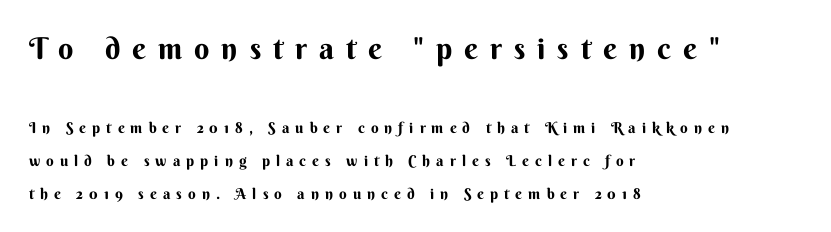
Here the glyphs are tracked loosely, breaking word shapes into spaced letters. Typographic density is high because the face is bold. The space between consecutive lines is lavish. Observe the absence of serifs on each vertical stroke in this sample. The specimen reads as upright at a glance. Here the first block reads like a headline and the second like body copy.
